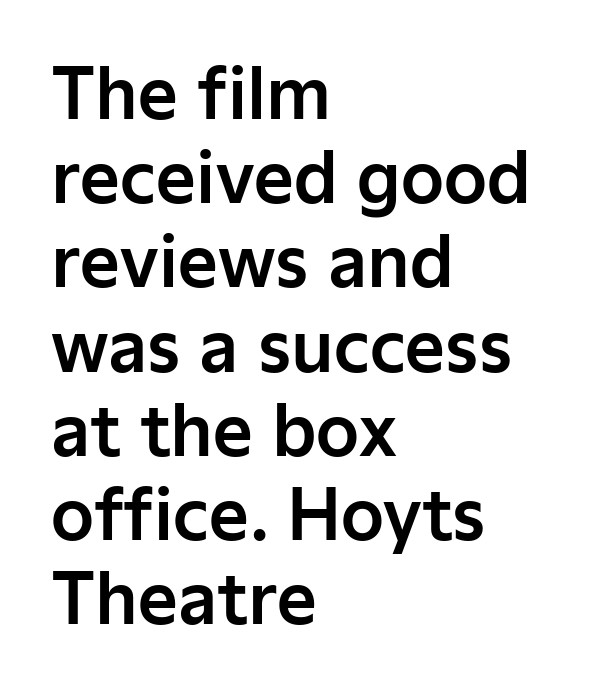
The image shows 69 px sans-serif type, upright; set left-aligned, line spacing 1.22x, normal letter spacing, not underlined; low stroke contrast and a medium x-height.
